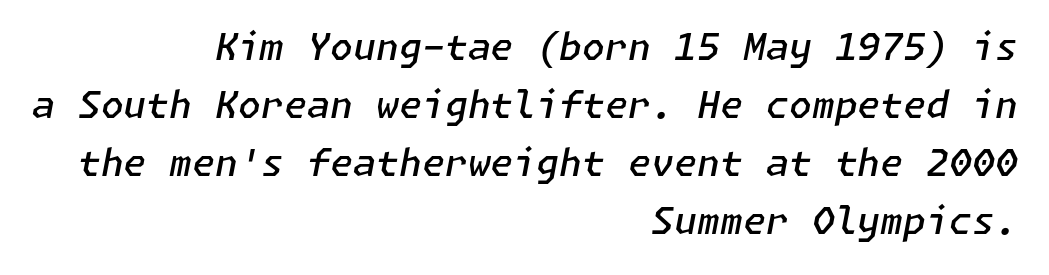
Q: Is the text bold? A: Semi-bold.
Q: Is the text italic (slanted)? A: Yes, it leans right by about 11 degrees.
Q: Is the text underlined? A: No.
Q: How is the paragraph aligned? A: Right-aligned.
Q: Is the spacing between letters normal or unusually wide? A: Normal.
Q: Is the spacing between lines tight, normal or loose? A: Normal.
Q: Width (condensed, normal, or wide)? A: Normal.
Q: Stroke contrast? A: Low.
Q: x-height? A: Medium.
